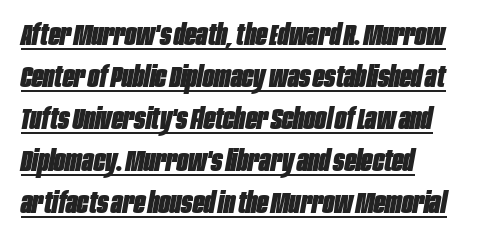
Looks like regular typesetting: each glyph gets only the width it needs. Does the copy run flush right? No — it runs flush left. Compared with undecorated copy, this sample adds a rule below the words. What's the leading like? Ordinary, nothing unusual. The letters sit at their default tracking, neither squeezed nor spread. Compared with an ordinary text face, these strokes are far heavier — a full bold.
